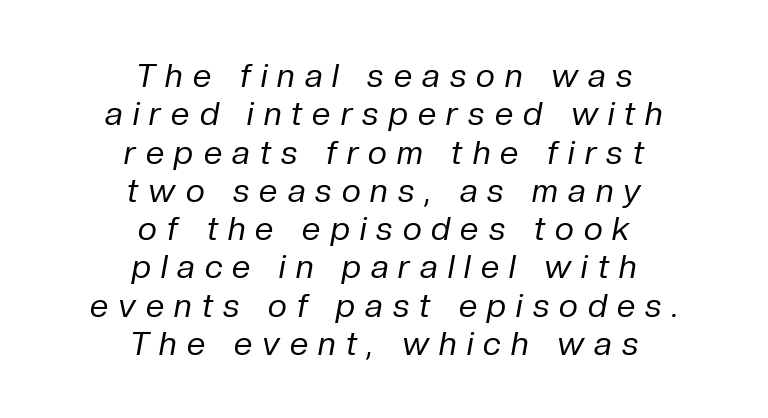
The image shows 33 px regular-weight type, italic (leaning right); set centered, line spacing 1.16x, unusually wide letter spacing (+0.31 em), not underlined; low stroke contrast and a medium x-height.
